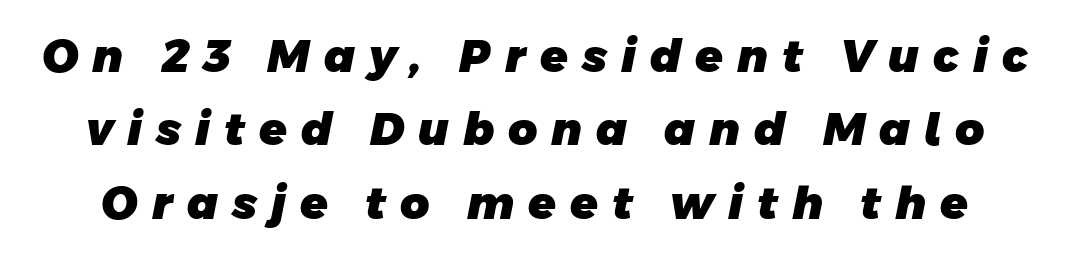
The image shows 45 px heavy sans-serif type; set normal line spacing (1.63x), unusually wide letter spacing (+0.31 em), not underlined; low stroke contrast and a large x-height.
